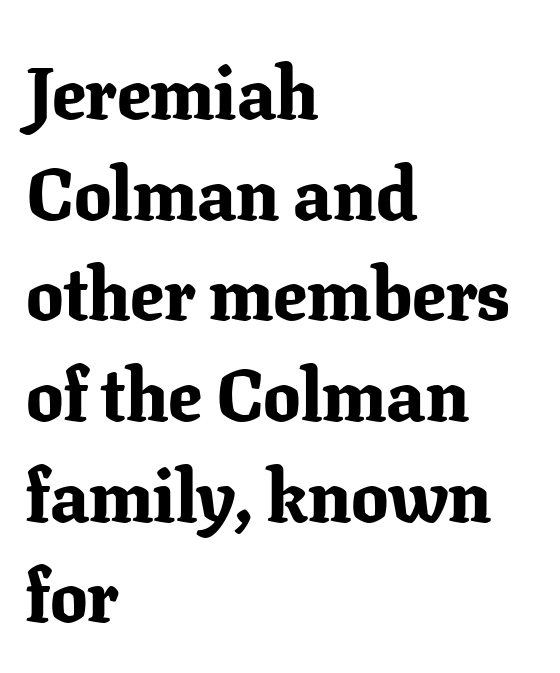
{"serif": "yes", "italic": "no", "bold": "yes", "weight": "bold", "width": "normal", "stroke_contrast": "low", "x_height": "medium", "monospaced": "no", "underline": "no", "align": "left", "line_spacing": "normal", "line_spacing_ratio": 1.36, "letter_spacing": "normal", "letter_spacing_em": 0.0, "glyph_px": 74}
